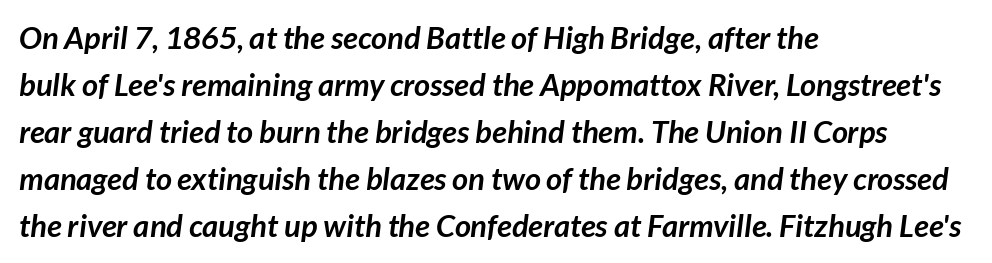
The image shows 31 px semibold sans-serif type; set left-aligned, normal line spacing (1.52x), normal letter spacing, not underlined; low stroke contrast and a medium x-height.
